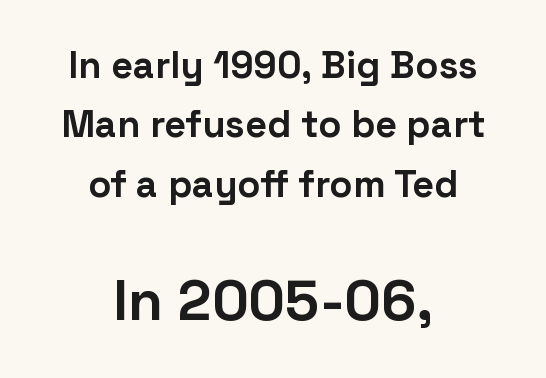
The image shows 57 px bold sans-serif type, upright; set centered, normal line spacing (1.56x), normal letter spacing, not underlined; the second (bottom) block is 1.5x larger; low stroke contrast and a medium x-height.
